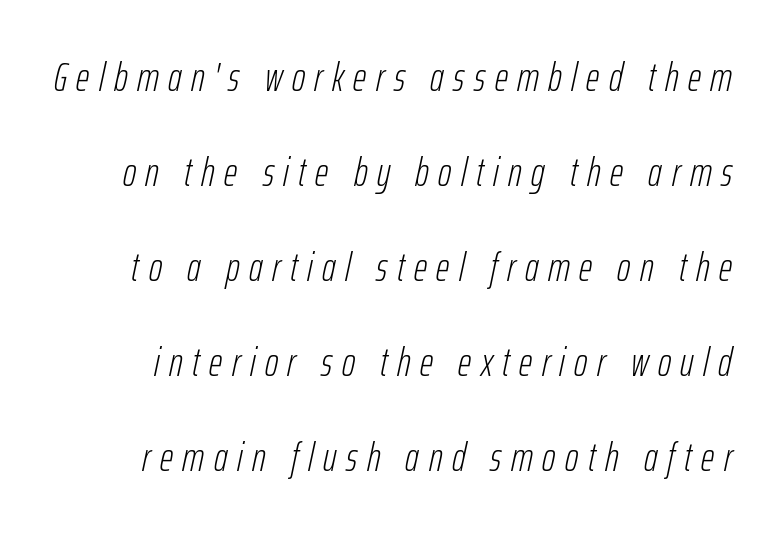
The image shows 41 px light, condensed type, italic (leaning right); set loose line spacing (2.32x), unusually wide letter spacing (+0.23 em), not underlined; low stroke contrast and a medium x-height.
